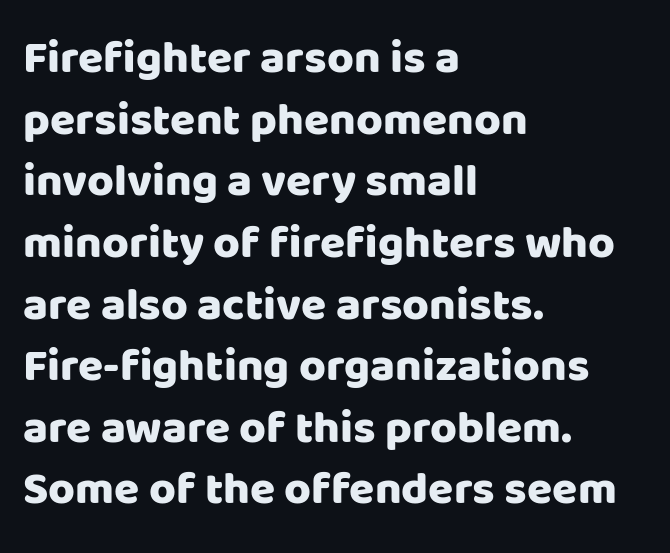
Nope, no serifs anywhere on these letters. The line texture is even and compact thanks to regular tracking. The passage shown is not underscored anywhere. Evenly set lines give the paragraph a standard silhouette. A roman cut, with each character standing at attention. A student would call this left alignment; a typographer would say flush left, rag right.
